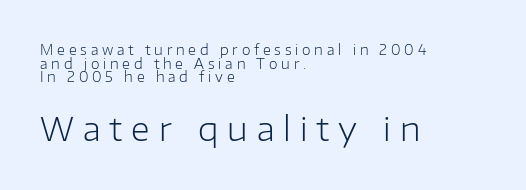
Each line starts at the same left margin while the right side varies. The font family rendered here belongs to the sans-serif group. Is this a fixed-width face? No — the glyphs have proportional, varying widths. Glance below the letters and you will spot only blank space. Ascenders rise straight up at ninety degrees. Nothing heavy about these letters — not bold at all.
